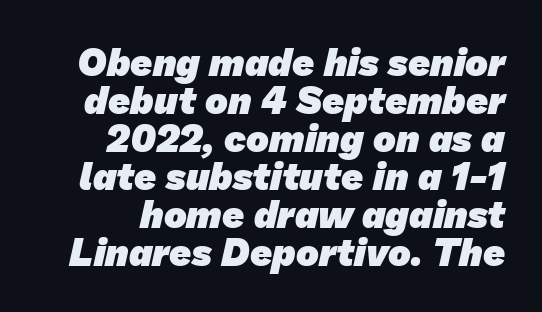
The image shows 38 px heavy sans-serif type; set tight line spacing (1.0x), normal letter spacing, not underlined; low stroke contrast and a medium x-height.
